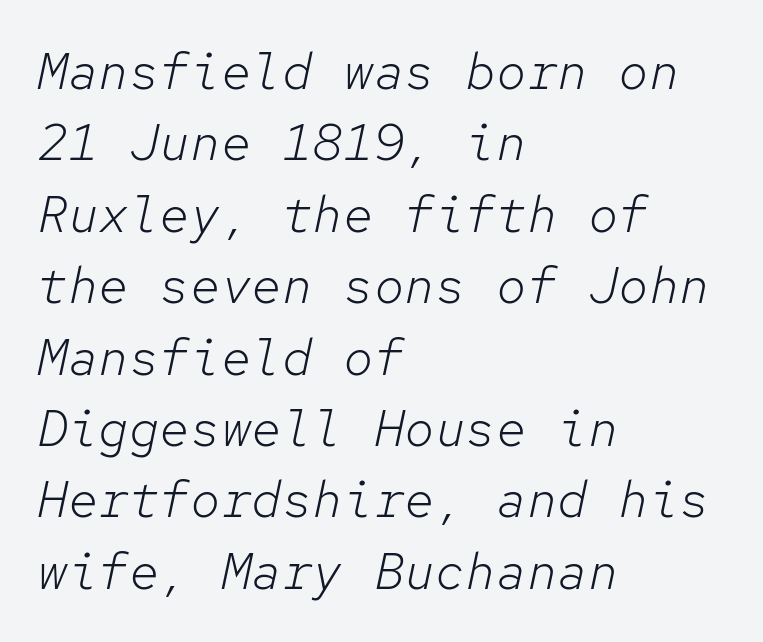
Letters rest on an invisible, unmarked baseline. The rows are spaced the way most documents space them. Each word holds together tightly as a unit, with standard inter-letter gaps. The letters are slanted; this is an italic face. The letters march in equal steps, a hallmark of fixed-pitch type.
